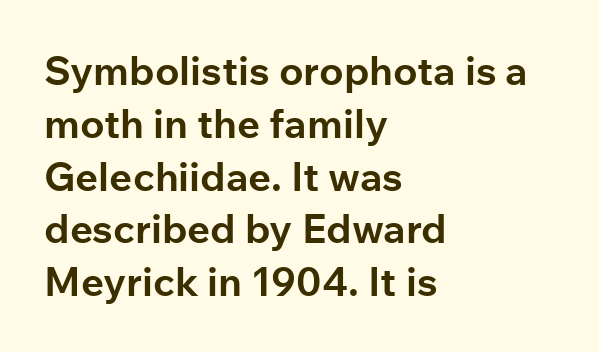
{"serif": "no", "italic": "no", "bold": "yes", "weight": "bold", "width": "normal", "stroke_contrast": "low", "x_height": "medium", "monospaced": "no", "underline": "no", "align": "left", "line_spacing": "normal", "line_spacing_ratio": 1.32, "letter_spacing": "normal", "letter_spacing_em": 0.0, "glyph_px": 40}
